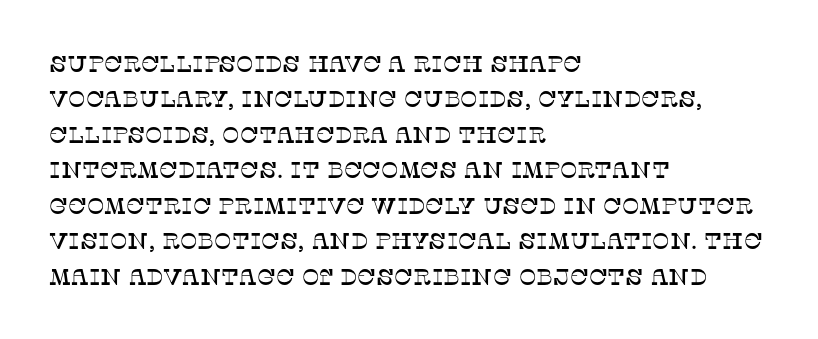
Q: Is the text italic (slanted)? A: No, it is upright.
Q: Is the text underlined? A: No.
Q: How is the paragraph aligned? A: Left-aligned.
Q: Is the spacing between letters normal or unusually wide? A: Normal.
Q: Is the spacing between lines tight, normal or loose? A: Normal.
